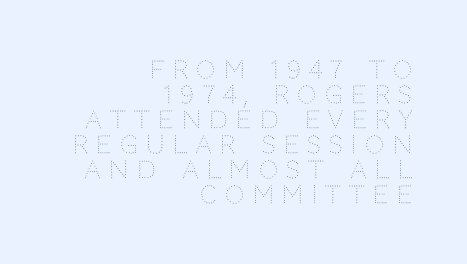
These lines are set flush right with a ragged left edge. Designer's note — italics off, roman on. The gap between lines stays unmarked. The rendering inserts visible extra space after every character.
